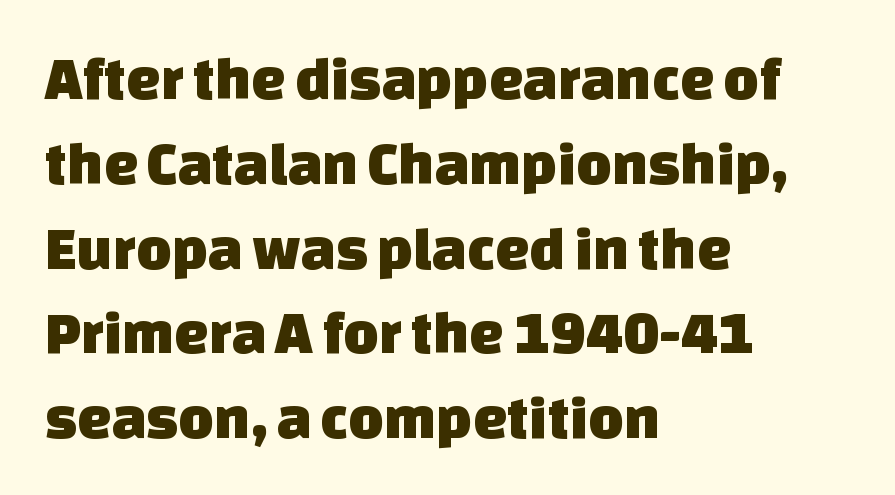
{"serif": "no", "width": "normal", "stroke_contrast": "low", "x_height": "large", "monospaced": "no", "underline": "no", "align": "left", "line_spacing": "normal", "line_spacing_ratio": 1.39, "letter_spacing": "normal", "letter_spacing_em": 0.0, "glyph_px": 61}
